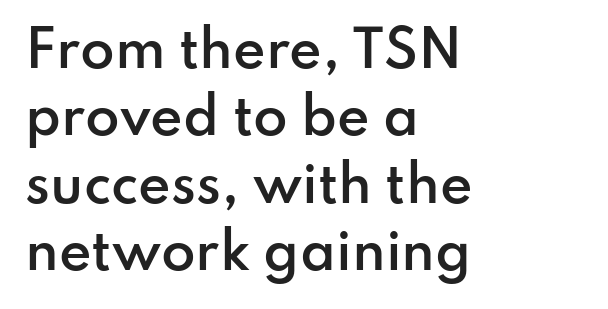
This sample uses a sans-serif face. Which margin do the lines hug? The left one — the right edge is uneven. Is the type bold? Partly — it's a semibold, heavier than regular but not fully bold. The rendering uses a moderate line-height, typical for paragraphs. Looks like regular typesetting: each glyph gets only the width it needs. Standard letterfit; no display-style spreading of the glyphs.
